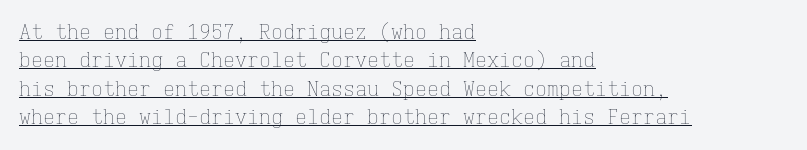
Q: Is the text bold? A: No.
Q: Is the text italic (slanted)? A: No, it is upright.
Q: Is the text underlined? A: Yes.
Q: How is the paragraph aligned? A: Left-aligned.
Q: Is the spacing between letters normal or unusually wide? A: Normal.
Q: Is the spacing between lines tight, normal or loose? A: Normal.
